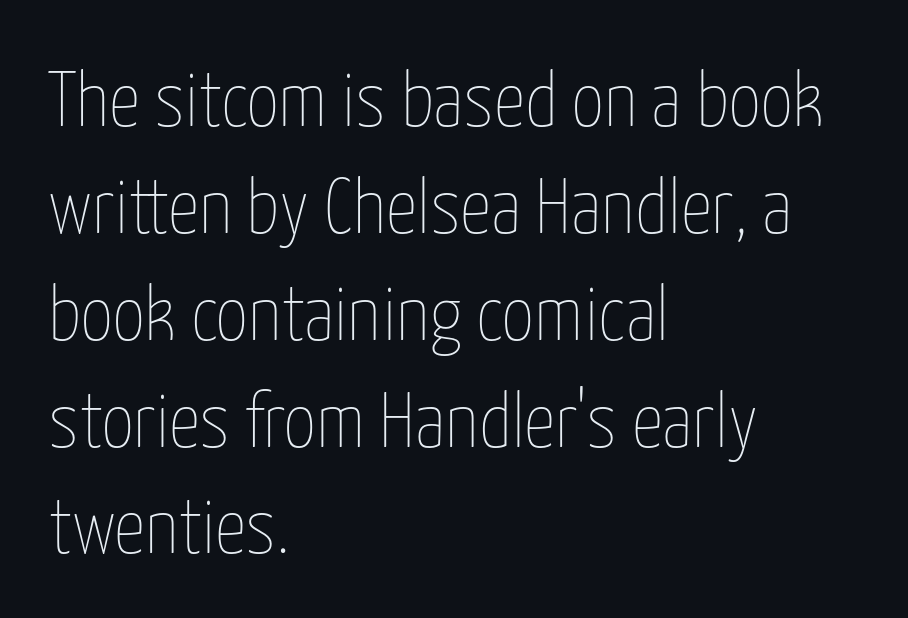
{"italic": "no", "bold": "no", "weight": "thin", "width": "condensed", "stroke_contrast": "low", "x_height": "medium", "monospaced": "no", "underline": "no", "align": "left", "line_spacing": "normal", "line_spacing_ratio": 1.37, "letter_spacing": "normal", "letter_spacing_em": 0.0, "glyph_px": 78}
